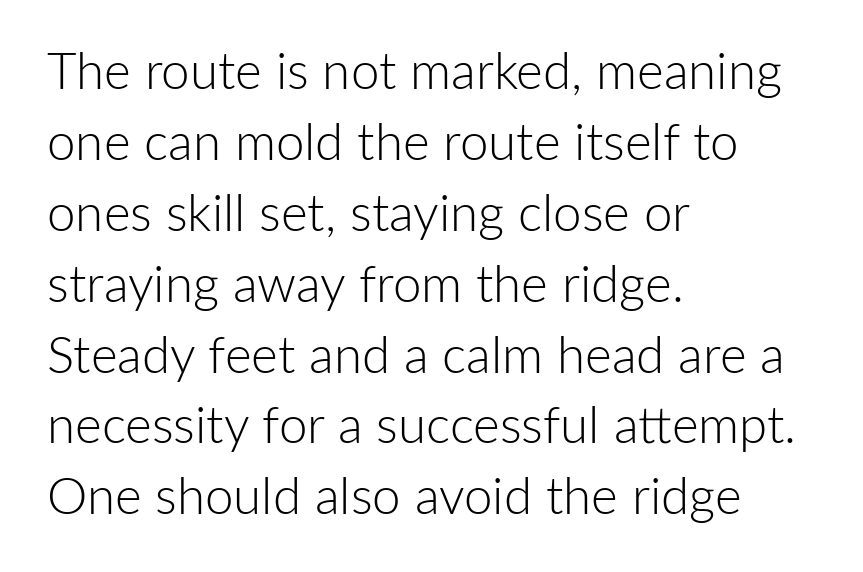
{"serif": "no", "italic": "no", "bold": "no", "weight": "light", "width": "normal", "stroke_contrast": "low", "x_height": "medium", "monospaced": "no", "underline": "no", "align": "left", "line_spacing": "normal", "line_spacing_ratio": 1.39, "letter_spacing": "normal", "letter_spacing_em": 0.0, "glyph_px": 51}
